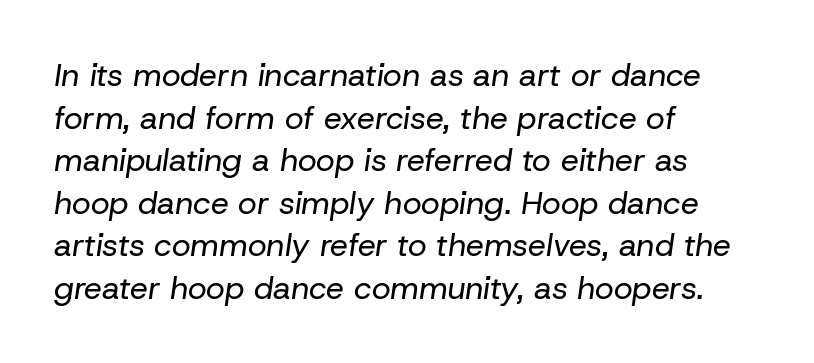
{"italic": "yes", "lean": "right", "slant_degrees": 8, "bold": "no", "weight": "regular", "width": "normal", "stroke_contrast": "low", "x_height": "medium", "monospaced": "no", "underline": "no", "align": "left", "line_spacing": "normal", "line_spacing_ratio": 1.33, "letter_spacing": "normal", "letter_spacing_em": 0.0, "glyph_px": 32}
